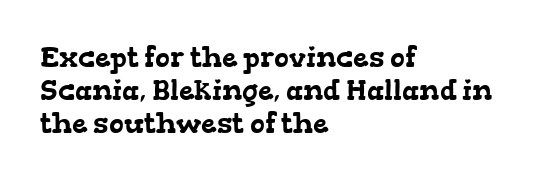
The image shows 28 px wide serif type; set left-aligned, line spacing 1.17x, normal letter spacing, not underlined; low stroke contrast and a medium x-height.
